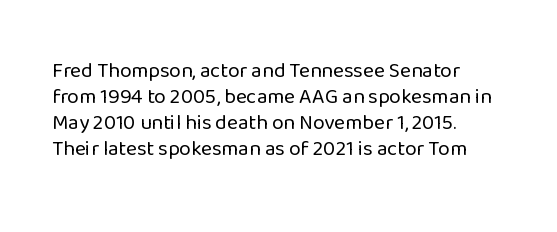
Q: Is the text bold? A: No.
Q: Is the text italic (slanted)? A: No, it is upright.
Q: Is the text underlined? A: No.
Q: How is the paragraph aligned? A: Left-aligned.
Q: Is the spacing between letters normal or unusually wide? A: Normal.
